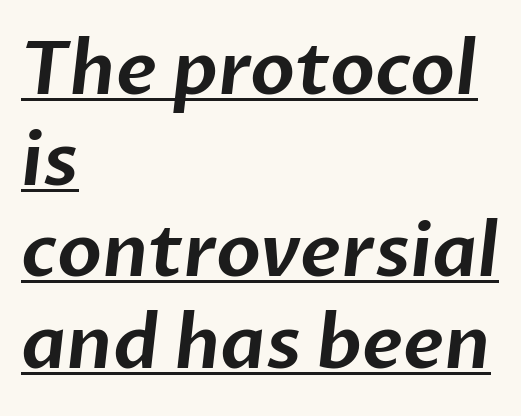
Q: Is the typeface a serif or a sans-serif typeface? A: Sans-serif.
Q: Is the text underlined? A: Yes.
Q: How is the paragraph aligned? A: Left-aligned.
Q: Is the spacing between letters normal or unusually wide? A: Normal.
Q: Is the spacing between lines tight, normal or loose? A: Normal.
Q: Width (condensed, normal, or wide)? A: Normal.
Q: Stroke contrast? A: Low.
Q: x-height? A: Medium.
Q: Monospaced? A: No.
